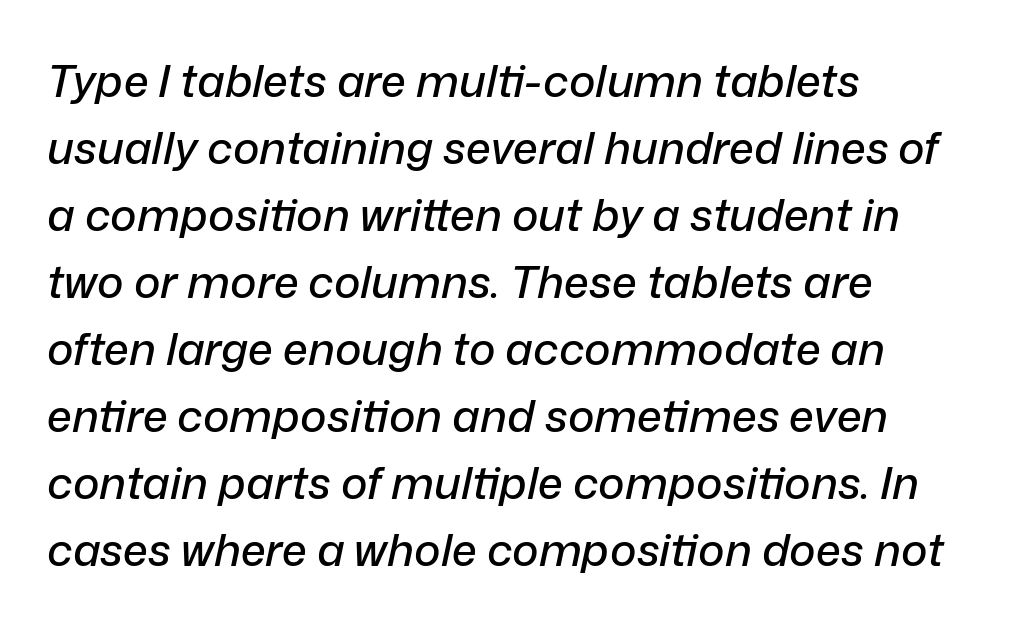
{"italic": "yes", "lean": "right", "slant_degrees": 12, "width": "normal", "stroke_contrast": "low", "x_height": "medium", "monospaced": "no", "underline": "no", "align": "left", "line_spacing": "normal", "line_spacing_ratio": 1.49, "letter_spacing": "normal", "letter_spacing_em": 0.0, "glyph_px": 45}
